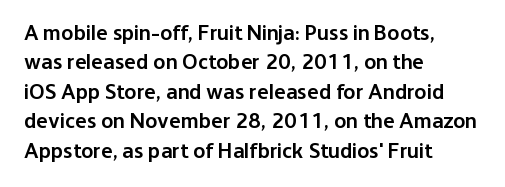
{"italic": "no", "bold": "semi", "underline": "no", "align": "left", "line_spacing": "normal", "line_spacing_ratio": 1.34, "letter_spacing": "normal", "letter_spacing_em": 0.0, "glyph_px": 22}
